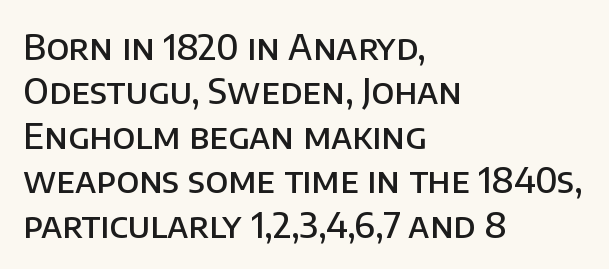
These lines sit exactly where default settings would place them. I'd call this a sans setting — the letters go barefoot. Short and long lines alike share a common starting point at left. Is this a fixed-width face? No — the glyphs have proportional, varying widths. A clean baseline with only descenders dipping below it. How heavy is the stroke? Medium-heavy — a semibold, shy of bold.
